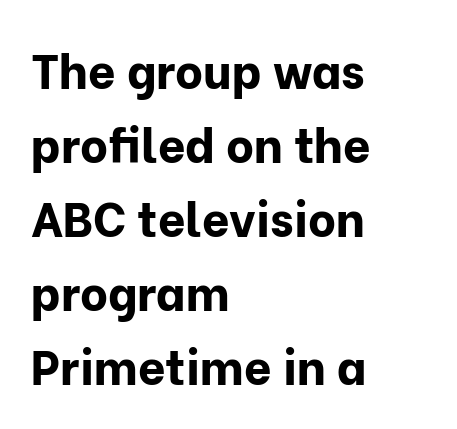
A clean baseline with only descenders dipping below it. Notice how descenders clear the ascenders below comfortably — that's standard leading. Typesetter's note: full bold, strokes at maximum text heaviness. Alignment: flush left.
